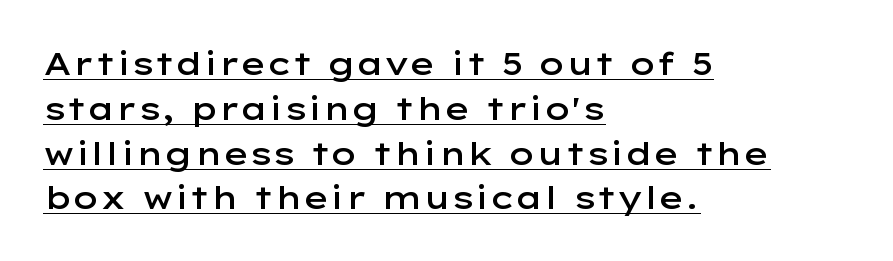
{"serif": "no", "italic": "no", "bold": "semi", "weight": "semibold", "width": "wide", "stroke_contrast": "low", "x_height": "medium", "monospaced": "no", "underline": "yes", "align": "left", "line_spacing": "normal", "line_spacing_ratio": 1.4, "letter_spacing": "normal", "letter_spacing_em": 0.0, "glyph_px": 32}
